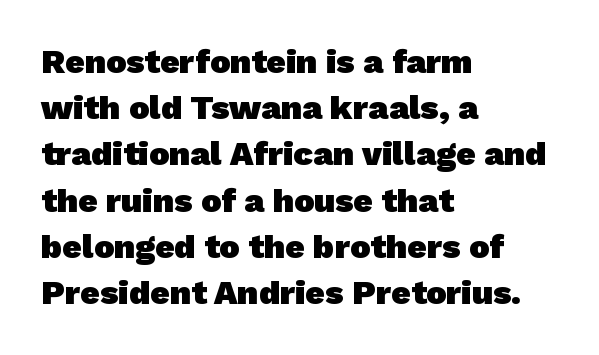
Check where the strokes stop: nothing finishes them off — pure sans. Does the weight exceed regular? Yes, all the way to bold. This rendering features lettering with no underline. The face used here is rendered with its standard letterfit. Layout note: lines flush left. These lines sit exactly where default settings would place them.
